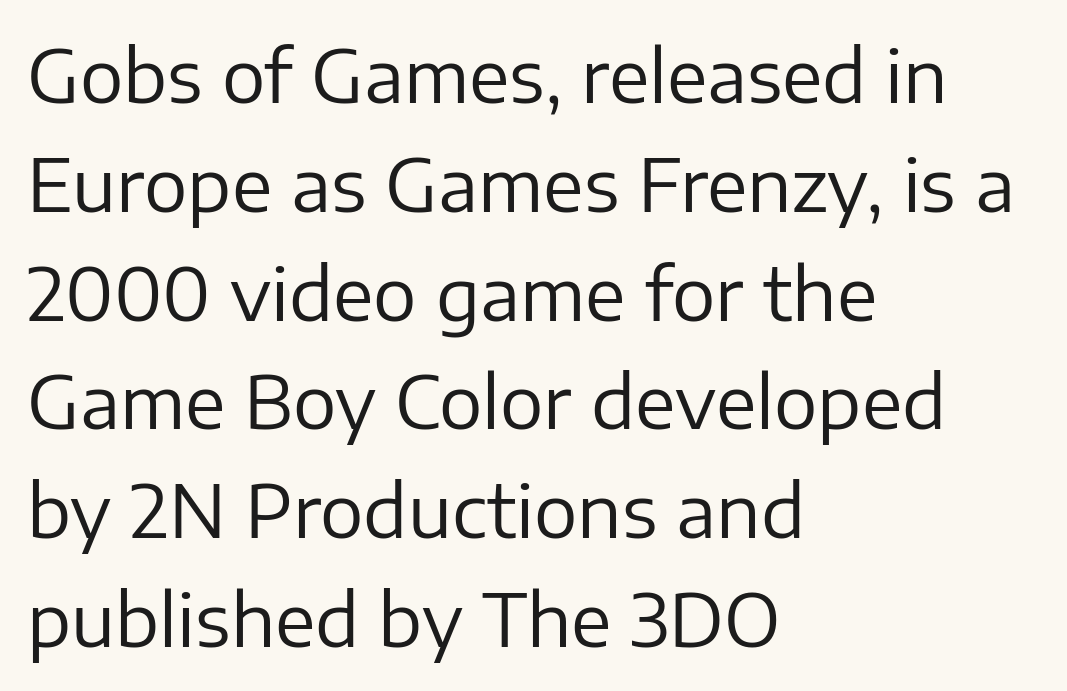
{"serif": "no", "italic": "no", "bold": "no", "weight": "regular", "width": "normal", "stroke_contrast": "low", "x_height": "medium", "monospaced": "no", "underline": "no", "align": "left", "line_spacing": "normal", "line_spacing_ratio": 1.49, "letter_spacing": "normal", "letter_spacing_em": 0.0, "glyph_px": 73}
